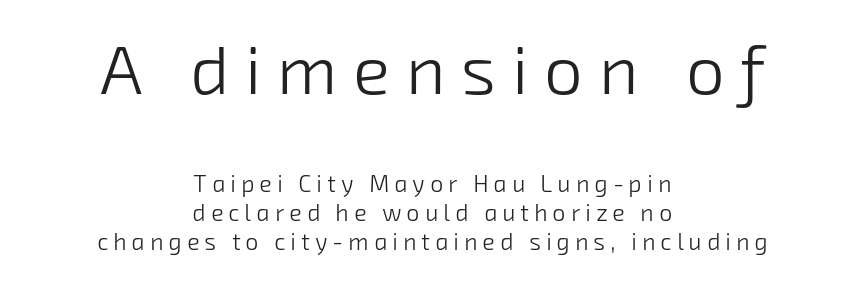
{"serif": "no", "bold": "no", "weight": "light", "width": "normal", "stroke_contrast": "low", "x_height": "medium", "monospaced": "no", "underline": "no", "align": "center", "line_spacing": "normal", "line_spacing_ratio": 1.28, "letter_spacing": "wide", "letter_spacing_em": 0.23, "larger_block": "first", "size_ratio": 3.0, "glyph_px": 69}
